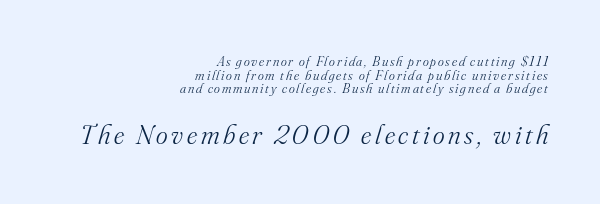
The image shows 28 px light serif type, italic (leaning right); set right-aligned, tight line spacing (0.98x), not underlined; the second (bottom) block is 2.0x larger; medium stroke contrast and a small x-height.
